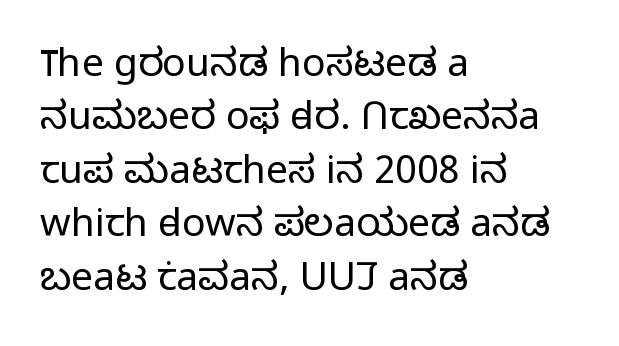
The image shows 39 px light sans-serif type, upright; set left-aligned, normal line spacing (1.37x), normal letter spacing, not underlined; low stroke contrast and a medium x-height.
